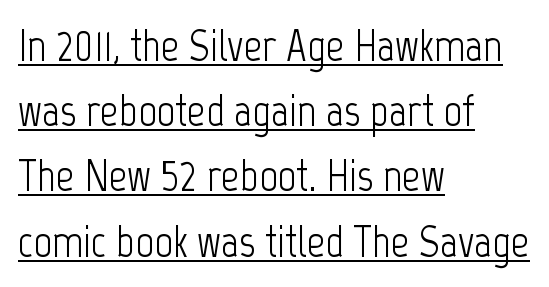
{"serif": "no", "italic": "no", "bold": "no", "weight": "light", "width": "condensed", "stroke_contrast": "low", "x_height": "medium", "monospaced": "no", "underline": "yes", "align": "left", "line_spacing": "normal", "line_spacing_ratio": 1.45, "letter_spacing": "normal", "letter_spacing_em": 0.0, "glyph_px": 45}
